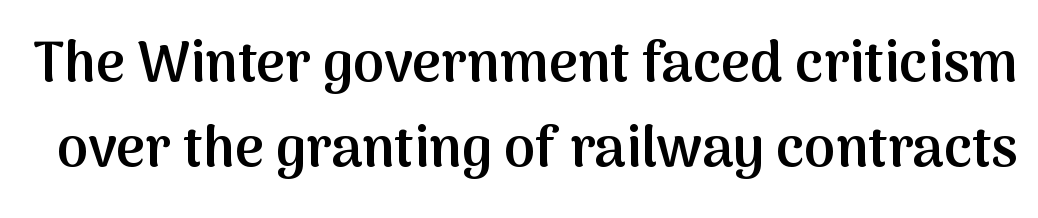
Q: Is the text bold? A: Semi-bold.
Q: Is the text italic (slanted)? A: No, it is upright.
Q: Is the typeface a serif or a sans-serif typeface? A: Sans-serif.
Q: Is the text underlined? A: No.
Q: Is the spacing between letters normal or unusually wide? A: Normal.
Q: Is the spacing between lines tight, normal or loose? A: Normal.
Q: Width (condensed, normal, or wide)? A: Normal.
Q: Stroke contrast? A: Medium.
Q: x-height? A: Medium.
Q: Monospaced? A: No.
